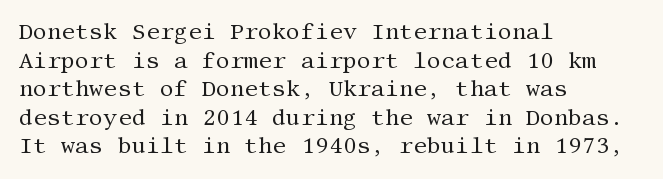
{"italic": "no", "bold": "no", "underline": "no", "align": "left", "line_spacing": "normal", "line_spacing_ratio": 1.3, "letter_spacing": "normal", "letter_spacing_em": 0.0, "glyph_px": 22}
